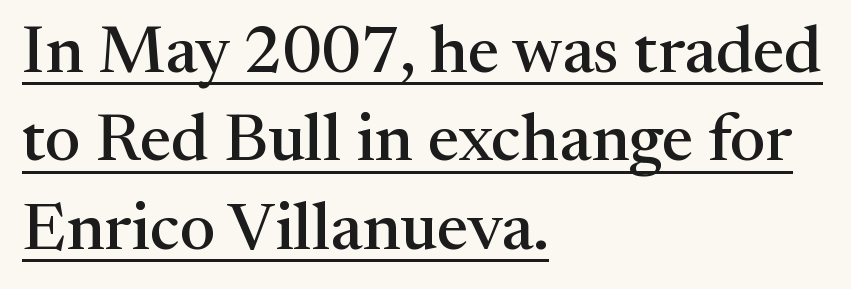
{"serif": "yes", "italic": "no", "width": "normal", "stroke_contrast": "medium", "x_height": "medium", "monospaced": "no", "underline": "yes", "align": "left", "line_spacing": "normal", "line_spacing_ratio": 1.32, "letter_spacing": "normal", "letter_spacing_em": 0.0, "glyph_px": 67}
